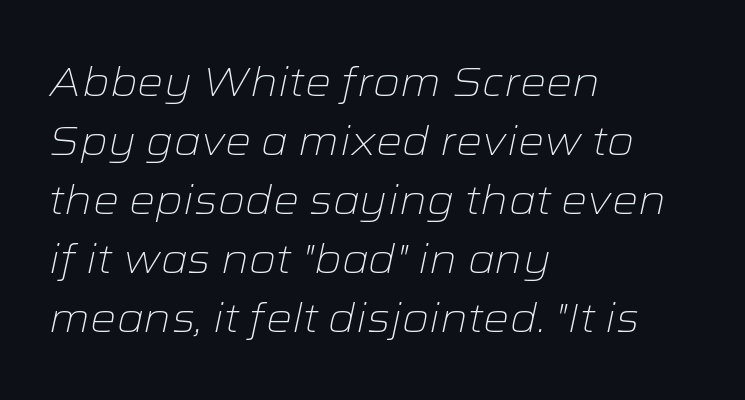
Q: Is the text bold? A: No.
Q: Is the text italic (slanted)? A: Yes, it leans right by about 12 degrees.
Q: Is the text underlined? A: No.
Q: How is the paragraph aligned? A: Left-aligned.
Q: Is the spacing between letters normal or unusually wide? A: Normal.
Q: Is the spacing between lines tight, normal or loose? A: Normal.
Q: Width (condensed, normal, or wide)? A: Wide.
Q: Stroke contrast? A: Low.
Q: x-height? A: Medium.
Q: Monospaced? A: No.
